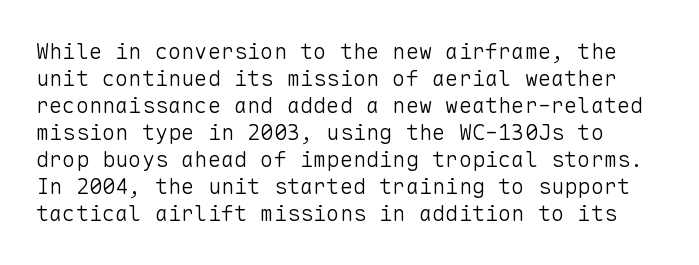
{"italic": "no", "bold": "no", "underline": "no", "line_spacing_ratio": 1.23, "letter_spacing": "normal", "letter_spacing_em": 0.0, "glyph_px": 22}
